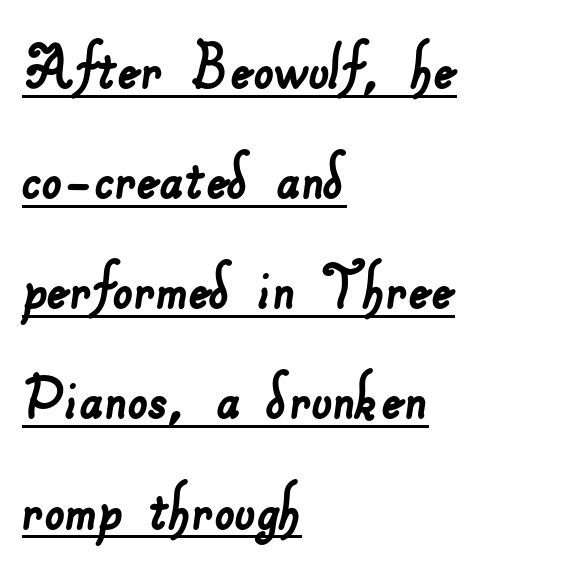
The gaps between neighbouring characters are ordinary and unremarkable. The lines are quadded left. Compared with typical paragraphs, the rows here are spaced about the same. Serif or sans? Sans — the stroke terminals are bare.
